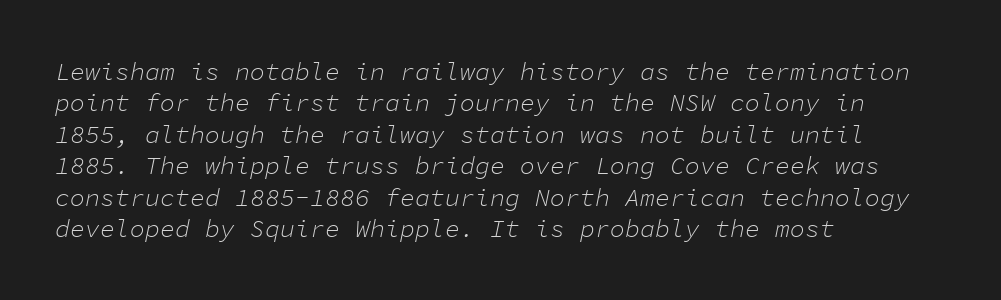
Q: Is the text bold? A: No.
Q: Is the text italic (slanted)? A: Yes, it leans right by about 11 degrees.
Q: Is the text underlined? A: No.
Q: How is the paragraph aligned? A: Left-aligned.
Q: Is the spacing between letters normal or unusually wide? A: Normal.
Q: Is the spacing between lines tight, normal or loose? A: Normal.
